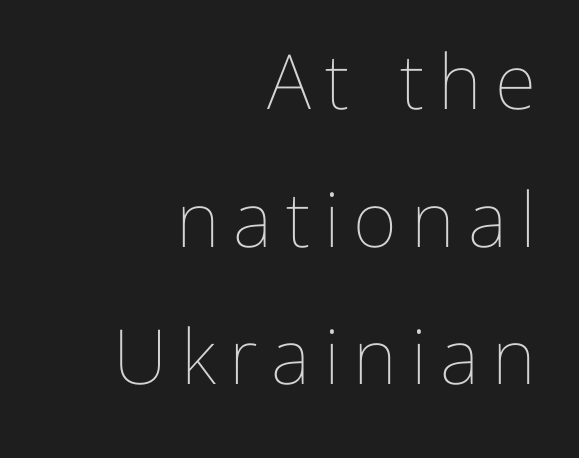
Horizontally, the lines are justified to the trailing edge only. The typography opts for an upright posture over an oblique one. Nobody drew a line under any word here. Looks like regular typesetting: each glyph gets only the width it needs.
